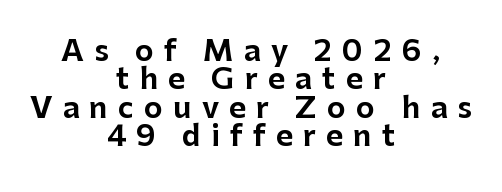
If you drew a line through each stem, it would be perfectly vertical. These lines are rendered in a variable-pitch font. The rendering uses a small line-height, squeezing the rows. Substantial extra tracking has been applied to these lines. Neither beginnings nor endings align; midpoints do.
